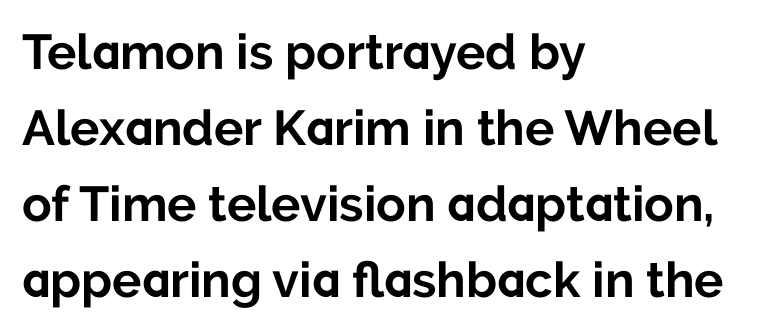
The image shows 49 px bold sans-serif type, upright; set left-aligned, normal line spacing (1.55x), normal letter spacing, not underlined; low stroke contrast and a medium x-height.
